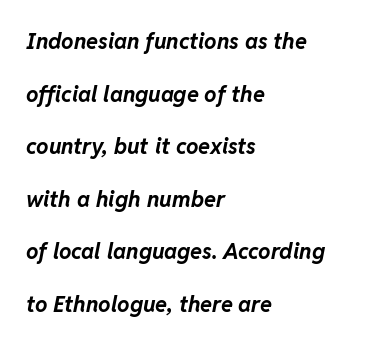
Q: Is the text bold? A: Yes.
Q: Is the text italic (slanted)? A: Yes, it leans right by about 11 degrees.
Q: Is the text underlined? A: No.
Q: How is the paragraph aligned? A: Left-aligned.
Q: Is the spacing between letters normal or unusually wide? A: Normal.
Q: Is the spacing between lines tight, normal or loose? A: Loose.
